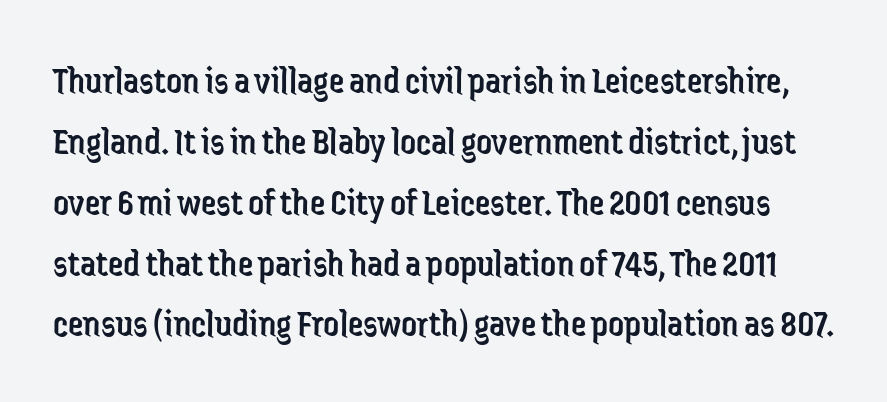
The image shows 39 px regular-weight, condensed sans-serif type, upright; set normal line spacing (1.56x), normal letter spacing, not underlined; low stroke contrast and a medium x-height.
